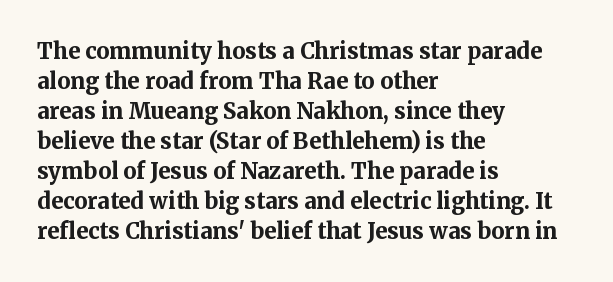
{"italic": "no", "bold": "yes", "underline": "no", "align": "left", "line_spacing": "normal", "line_spacing_ratio": 1.36, "letter_spacing": "normal", "letter_spacing_em": 0.0, "glyph_px": 22}
